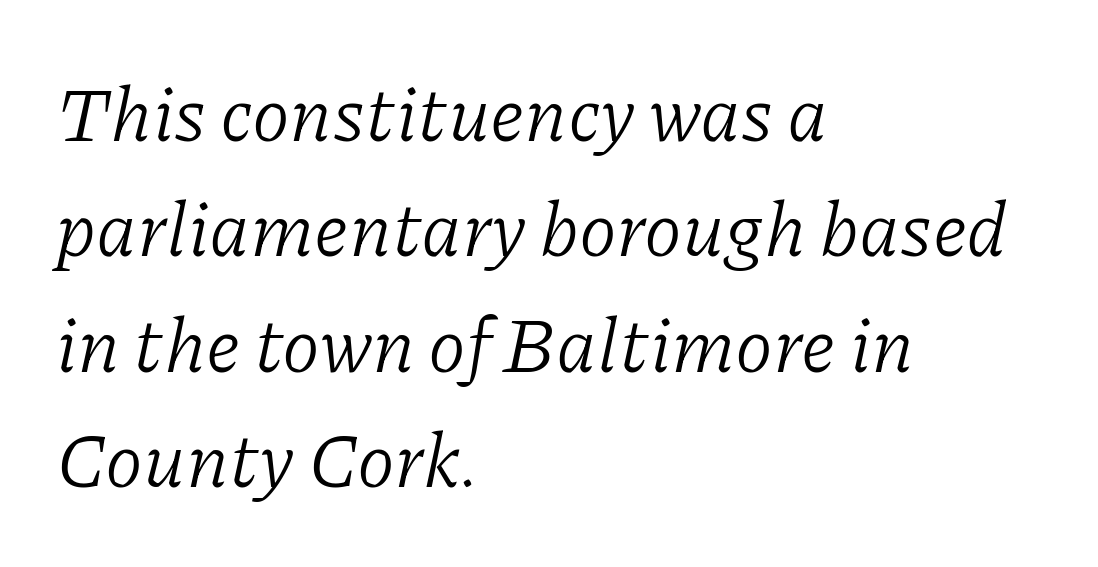
Here the designer chose a conventional face with non-uniform glyph widths. Examine the stroke ends and you'll spot serifs. Nobody touched the tracking dial on this one. A normal amount of white space separates one row of letters from the next. These lines were composed using italics. Line starts are locked; line ends wander.
